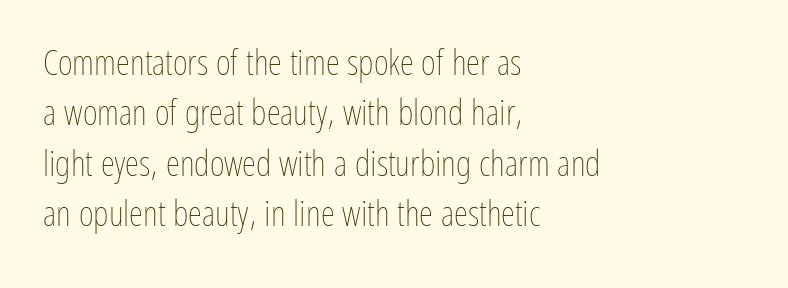
{"italic": "no", "bold": "no", "weight": "thin", "width": "condensed", "stroke_contrast": "low", "x_height": "medium", "monospaced": "no", "underline": "no", "align": "left", "line_spacing": "normal", "line_spacing_ratio": 1.4, "letter_spacing": "normal", "letter_spacing_em": 0.0, "glyph_px": 36}
